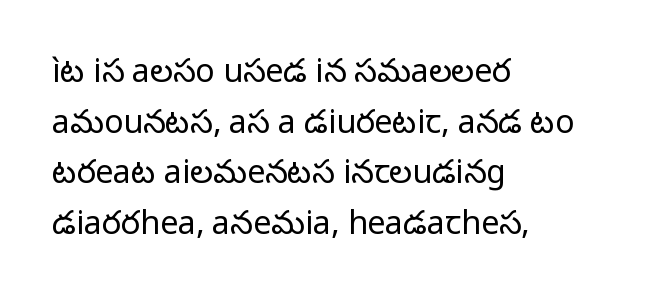
The image shows 32 px regular-weight sans-serif type, upright; set left-aligned, normal line spacing (1.58x), normal letter spacing, not underlined; low stroke contrast and a medium x-height.
